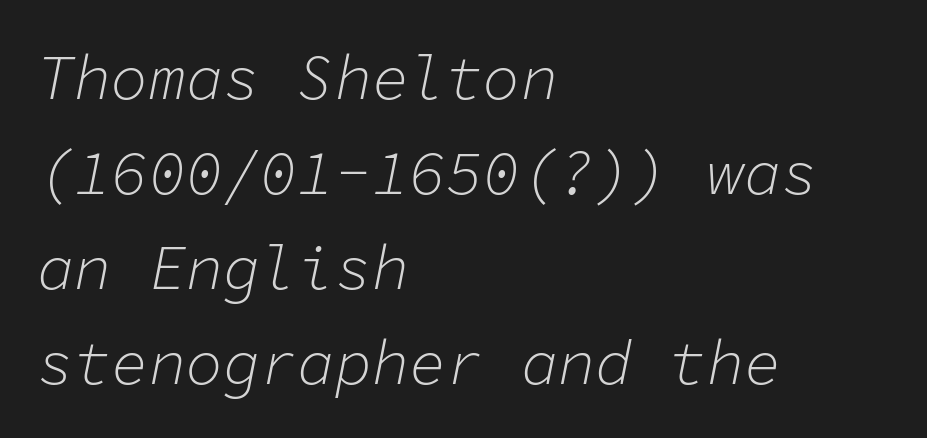
The image shows 62 px light type, italic (leaning right), monospaced; set left-aligned, normal line spacing (1.53x), normal letter spacing, not underlined; low stroke contrast and a medium x-height.
